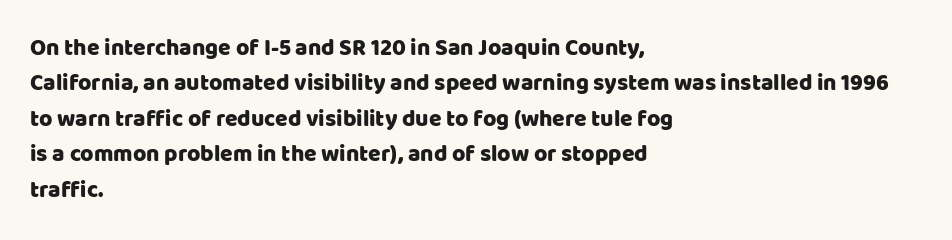
Q: Is the text italic (slanted)? A: No, it is upright.
Q: Is the text underlined? A: No.
Q: How is the paragraph aligned? A: Left-aligned.
Q: Is the spacing between letters normal or unusually wide? A: Normal.
Q: Is the spacing between lines tight, normal or loose? A: Normal.
